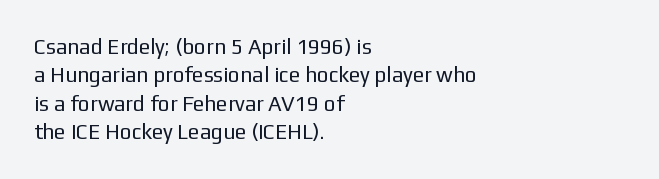
The image shows 21 px text type, upright; set left-aligned, normal line spacing (1.35x), normal letter spacing, not underlined.
